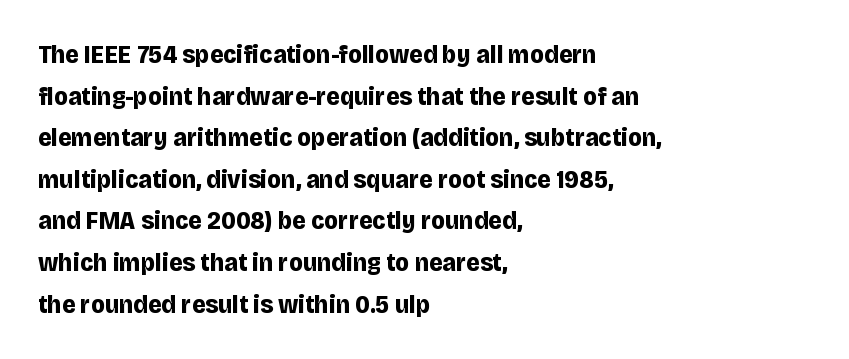
Q: Is the text bold? A: Yes.
Q: Is the text italic (slanted)? A: No, it is upright.
Q: Is the text underlined? A: No.
Q: How is the paragraph aligned? A: Left-aligned.
Q: Is the spacing between letters normal or unusually wide? A: Normal.
Q: Is the spacing between lines tight, normal or loose? A: Normal.
